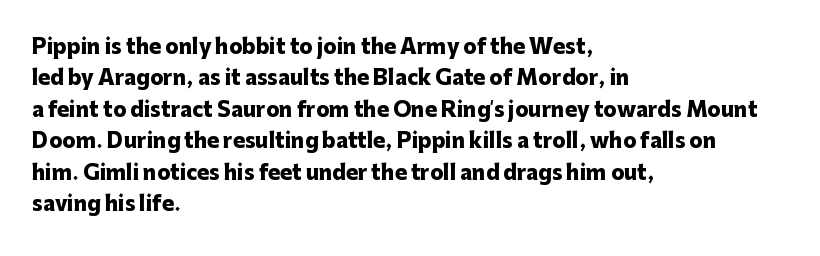
{"italic": "no", "bold": "yes", "underline": "no", "align": "left", "line_spacing": "normal", "line_spacing_ratio": 1.57, "letter_spacing": "normal", "letter_spacing_em": 0.0, "glyph_px": 20}
